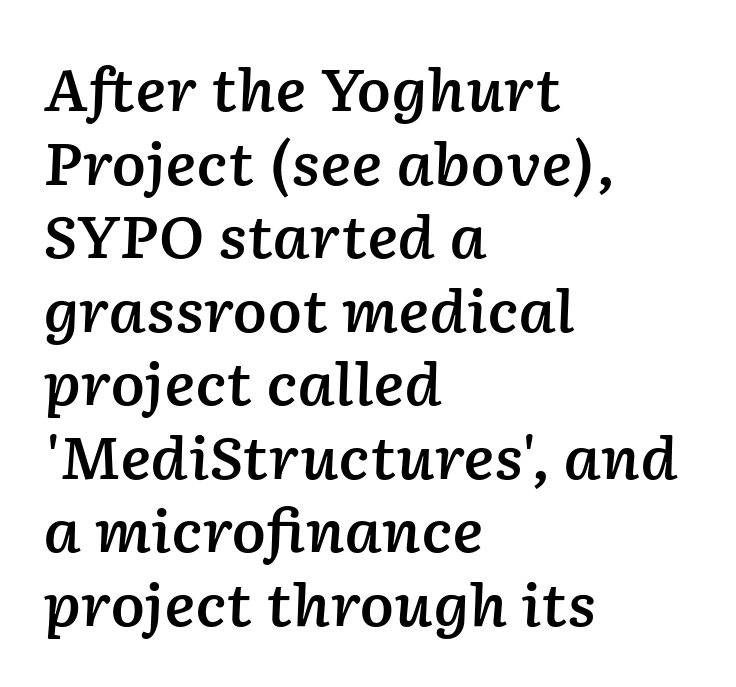
The image shows 57 px semibold type, italic (leaning right); set left-aligned, normal line spacing (1.29x), normal letter spacing, not underlined; low stroke contrast and a medium x-height.
